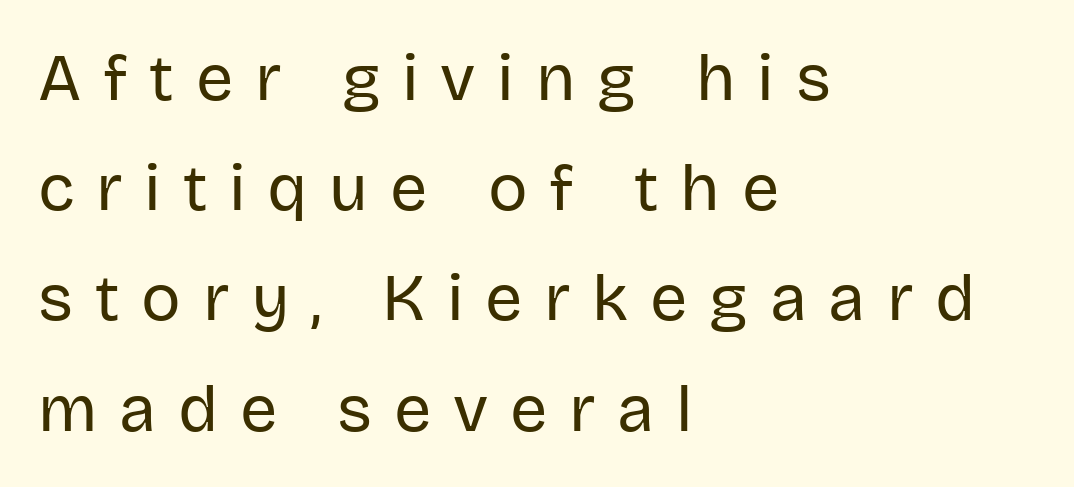
The image shows 66 px regular-weight sans-serif type, upright; set left-aligned, normal line spacing (1.67x), unusually wide letter spacing (+0.33 em), not underlined; low stroke contrast and a large x-height.
